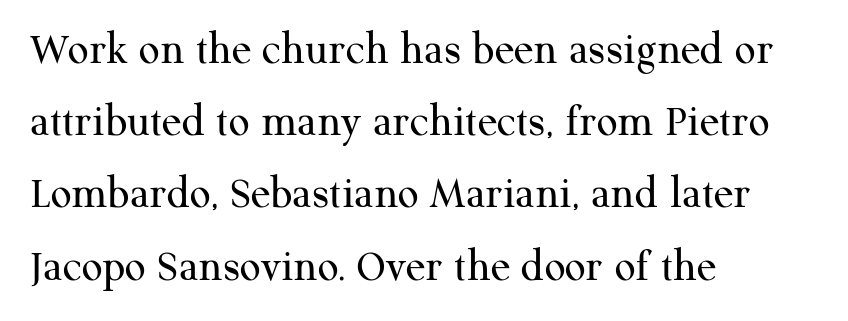
The image shows 46 px regular-weight serif type, upright; set left-aligned, normal line spacing (1.57x), normal letter spacing, not underlined; medium stroke contrast and a medium x-height.
